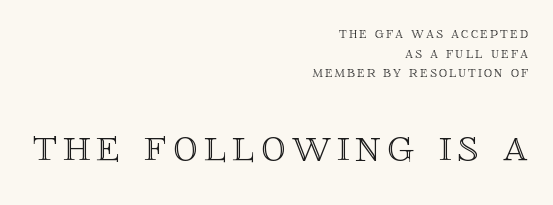
The image shows 49 px text type, upright; set right-aligned, line spacing 1.23x, not underlined; the second (bottom) block is 3.06x larger; a large x-height.
